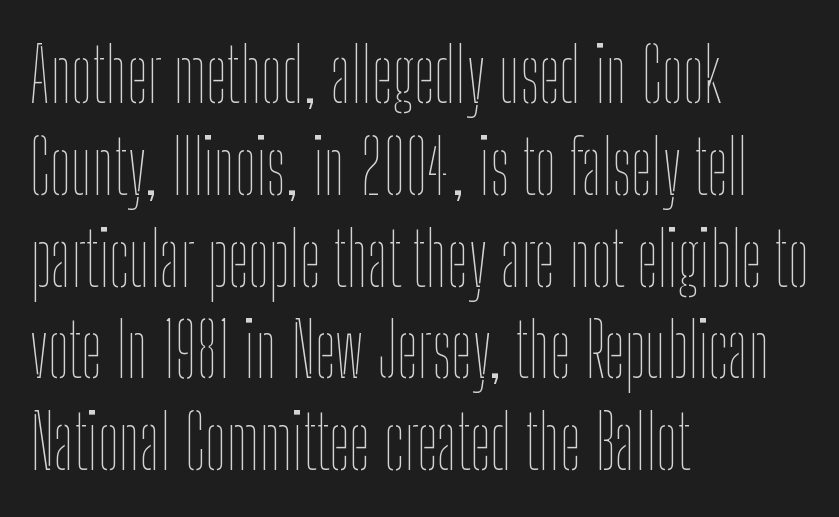
Q: Is the text bold? A: No.
Q: Is the text italic (slanted)? A: No, it is upright.
Q: Is the text underlined? A: No.
Q: How is the paragraph aligned? A: Left-aligned.
Q: Is the spacing between letters normal or unusually wide? A: Normal.
Q: Width (condensed, normal, or wide)? A: Condensed.
Q: Stroke contrast? A: Low.
Q: x-height? A: Medium.
Q: Monospaced? A: No.
